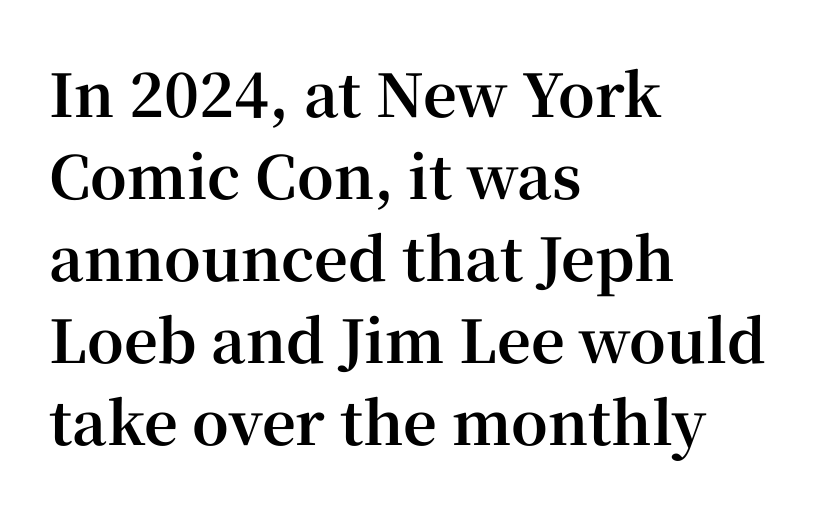
This sample uses plain, unmodified letter spacing. Is this a fixed-width face? No — the glyphs have proportional, varying widths. Underlining? Definitely not there. If you drew a ruler down the left edge, every line would touch it.
